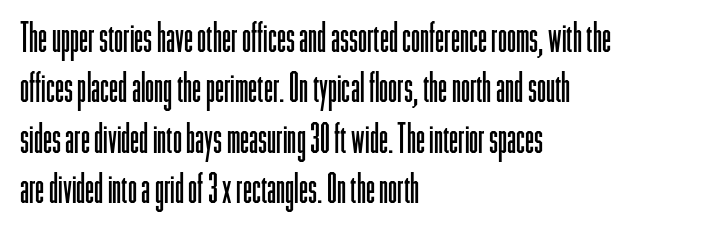
The image shows 41 px light, condensed sans-serif type, upright; set left-aligned, line spacing 1.23x, normal letter spacing, not underlined; low stroke contrast and a medium x-height.
